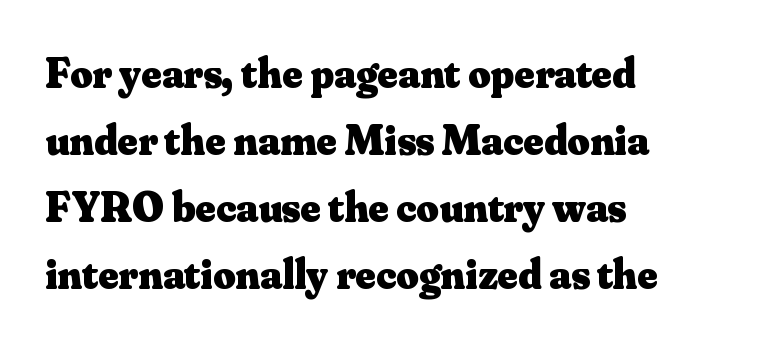
Q: Is the text bold? A: Yes.
Q: Is the text italic (slanted)? A: No, it is upright.
Q: Is the typeface a serif or a sans-serif typeface? A: Serif.
Q: Is the text underlined? A: No.
Q: How is the paragraph aligned? A: Left-aligned.
Q: Is the spacing between letters normal or unusually wide? A: Normal.
Q: Is the spacing between lines tight, normal or loose? A: Normal.
Q: Width (condensed, normal, or wide)? A: Normal.
Q: Stroke contrast? A: Medium.
Q: x-height? A: Small.
Q: Monospaced? A: No.
